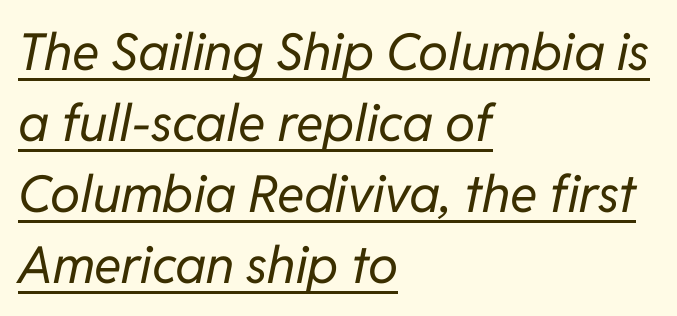
{"italic": "yes", "lean": "right", "slant_degrees": 11, "bold": "no", "weight": "regular", "width": "normal", "stroke_contrast": "low", "x_height": "medium", "monospaced": "no", "underline": "yes", "align": "left", "line_spacing": "normal", "line_spacing_ratio": 1.39, "letter_spacing": "normal", "letter_spacing_em": 0.0, "glyph_px": 51}
